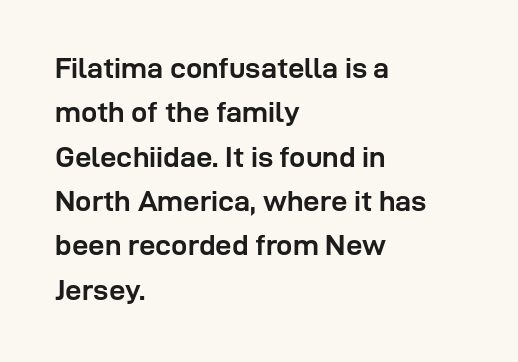
The image shows 29 px semibold sans-serif type, upright; set left-aligned, normal line spacing (1.53x), normal letter spacing, not underlined; low stroke contrast and a medium x-height.
